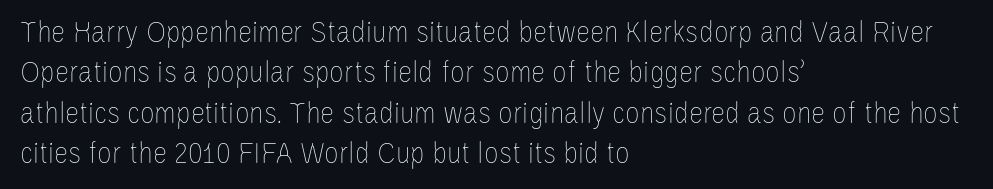
The line texture is even and compact thanks to regular tracking. The letters advance in unequal steps, a hallmark of proportional type. Rule under the text: the space is simply empty. No heavy texture on the line: the type isn't bold. Notice how the stems are strictly vertical — no italics here. The setting favours the left margin, as ordinary paragraphs usually do.
